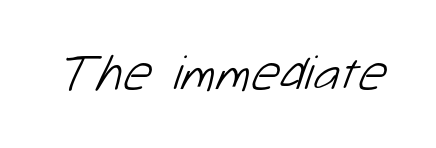
Q: Is the text bold? A: No.
Q: Is the typeface a serif or a sans-serif typeface? A: Sans-serif.
Q: Is the text underlined? A: No.
Q: Is the spacing between letters normal or unusually wide? A: Normal.
Q: Width (condensed, normal, or wide)? A: Normal.
Q: Stroke contrast? A: Low.
Q: x-height? A: Medium.
Q: Monospaced? A: No.
